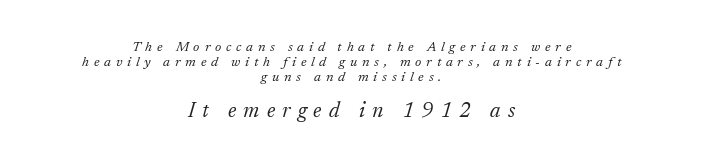
A centered setting, common on invitations and titles, is used for this passage. Descenders are the only things crossing below the line. Designer's note — italics engaged. You get the small type first, then a jump to larger type.
